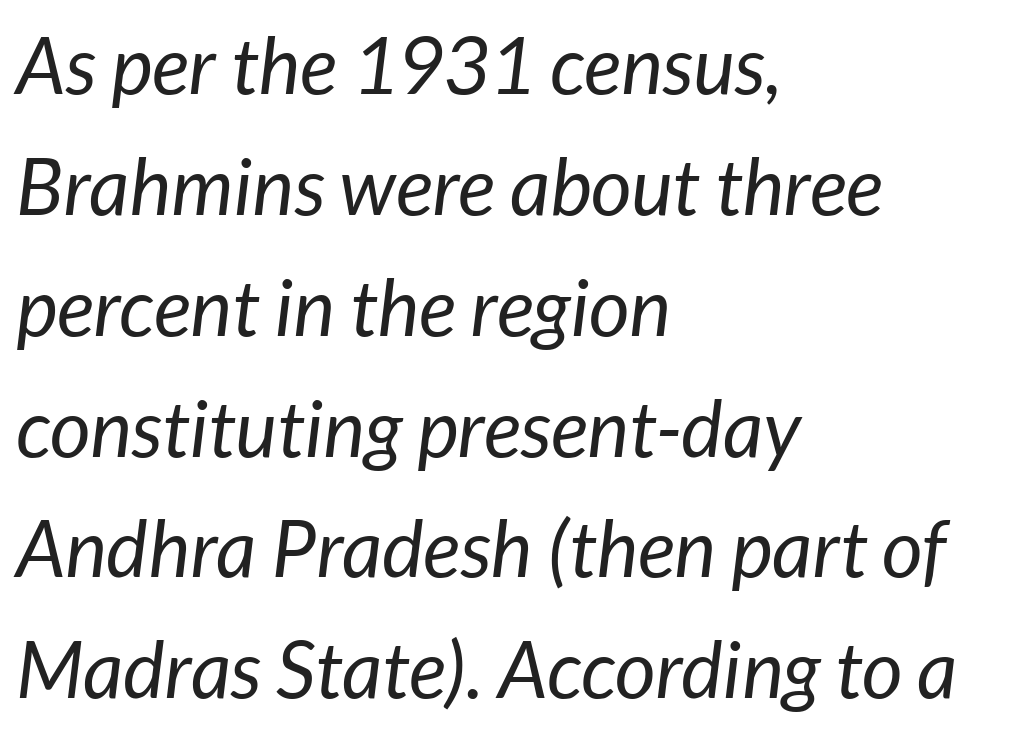
Q: Is the text bold? A: No.
Q: Is the text italic (slanted)? A: Yes, it leans right by about 7 degrees.
Q: Is the text underlined? A: No.
Q: How is the paragraph aligned? A: Left-aligned.
Q: Is the spacing between letters normal or unusually wide? A: Normal.
Q: Is the spacing between lines tight, normal or loose? A: Normal.
Q: Width (condensed, normal, or wide)? A: Normal.
Q: Stroke contrast? A: Low.
Q: x-height? A: Medium.
Q: Monospaced? A: No.
